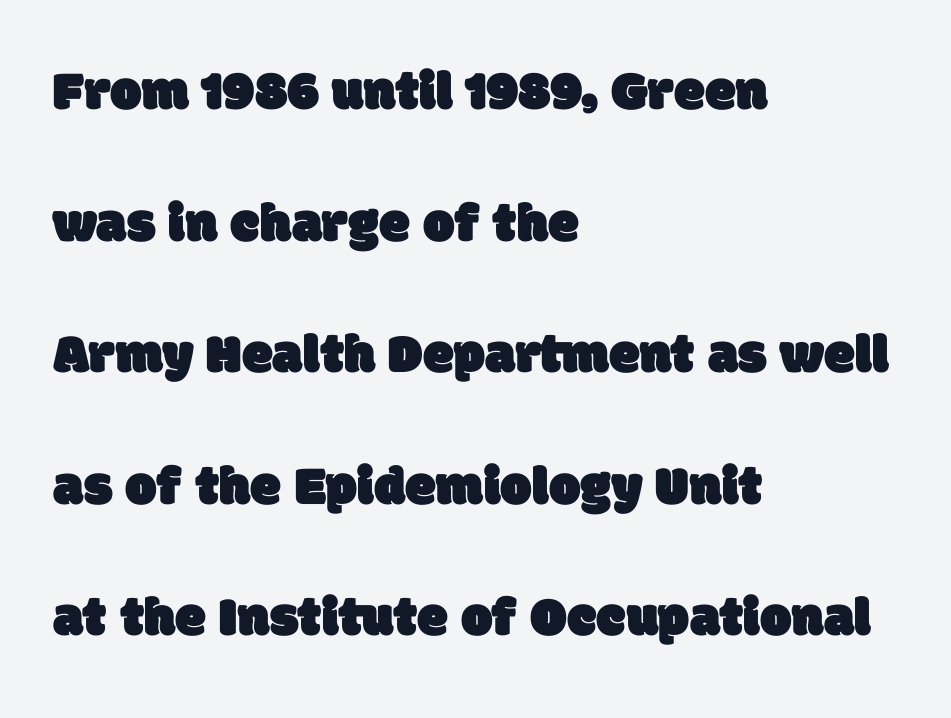
{"serif": "no", "width": "normal", "stroke_contrast": "low", "x_height": "large", "monospaced": "no", "underline": "no", "align": "left", "line_spacing": "loose", "line_spacing_ratio": 2.35, "letter_spacing": "normal", "letter_spacing_em": 0.0, "glyph_px": 56}
